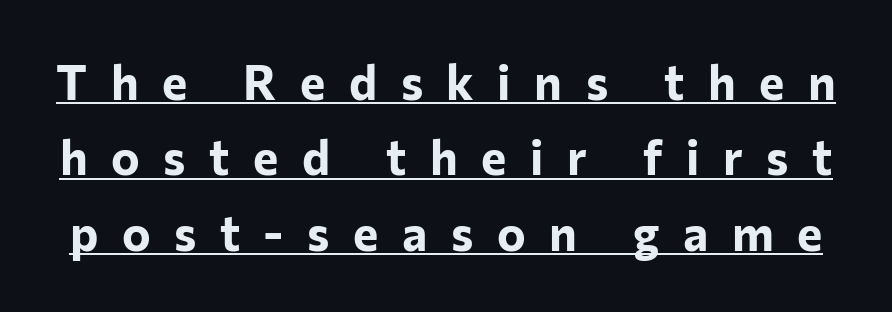
A typesetter would mark this as roman, not italic. Successive baselines arrive at the customary interval. The passage shown is typed in a proportional face where columns would drift. The characters look thick and weighty, a clear bold. I'd call this a sans setting — the letters go barefoot.
